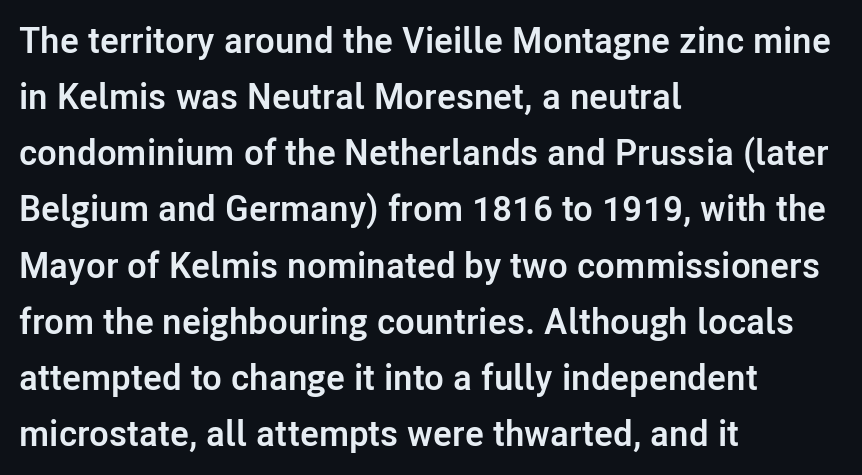
Caption: standard tracking, unaltered. Observe the absence of serifs on each vertical stroke in this sample. Is this a fixed-width face? No — the glyphs have proportional, varying widths. Rendered with straight, roman letterforms. Line beginnings align vertically; line endings do not. Students, this is bold: see how much ink each stroke carries.
